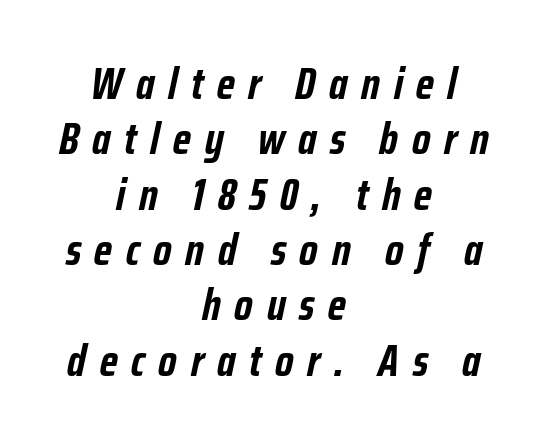
The image shows 45 px semibold, condensed type, italic (leaning right); set centered, line spacing 1.23x, unusually wide letter spacing (+0.3 em), not underlined; low stroke contrast and a medium x-height.
